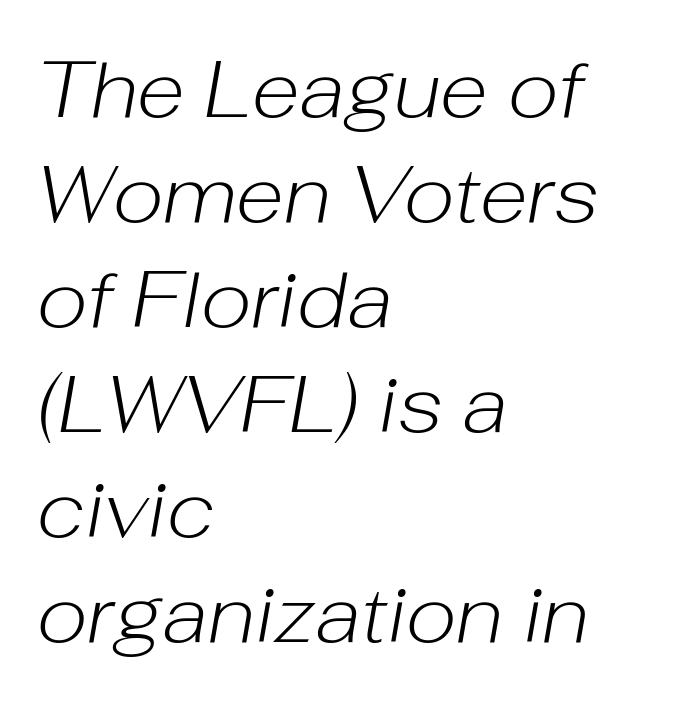
{"italic": "yes", "lean": "right", "slant_degrees": 10, "bold": "no", "weight": "light", "width": "normal", "stroke_contrast": "low", "x_height": "medium", "monospaced": "no", "underline": "no", "align": "left", "line_spacing": "normal", "line_spacing_ratio": 1.33, "letter_spacing": "normal", "letter_spacing_em": 0.0, "glyph_px": 79}
